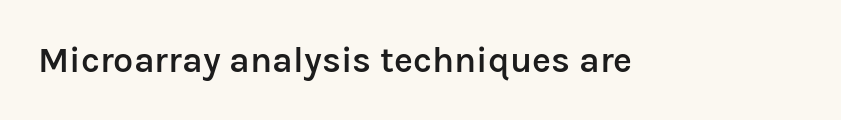
{"serif": "no", "italic": "no", "bold": "semi", "weight": "semibold", "width": "normal", "stroke_contrast": "low", "x_height": "medium", "monospaced": "no", "underline": "no", "letter_spacing": "normal", "letter_spacing_em": 0.0, "glyph_px": 36}
